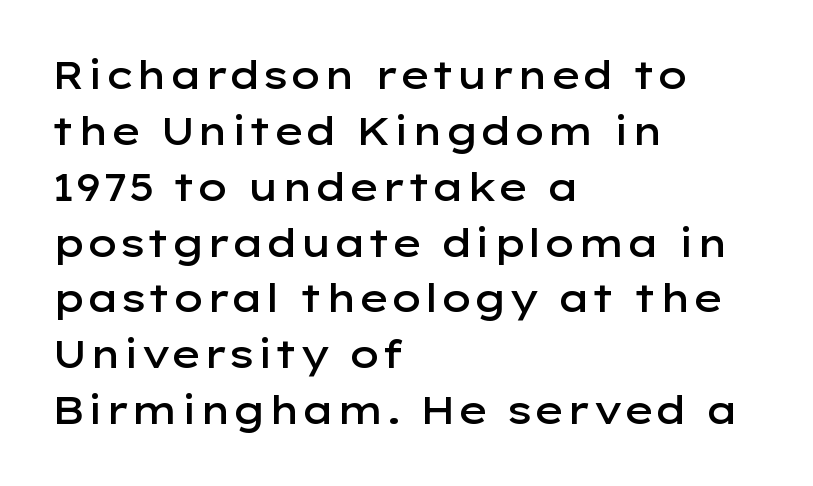
Line beginnings align vertically; line endings do not. The rendering uses natural spacing where letterforms have individual widths. Posture: vertical. Underlining? Definitely not there. Caption: standard tracking, unaltered.
